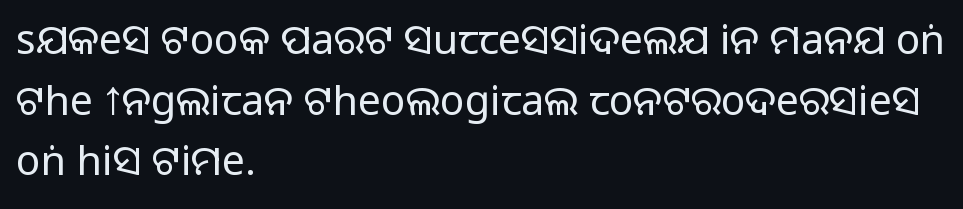
{"serif": "no", "italic": "no", "bold": "no", "weight": "regular", "width": "normal", "stroke_contrast": "low", "x_height": "large", "monospaced": "no", "underline": "no", "align": "left", "line_spacing": "normal", "line_spacing_ratio": 1.48, "letter_spacing": "normal", "letter_spacing_em": 0.0, "glyph_px": 41}
